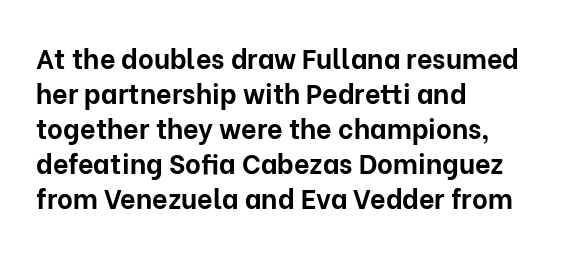
{"italic": "no", "bold": "yes", "underline": "no", "align": "left", "line_spacing": "normal", "line_spacing_ratio": 1.3, "letter_spacing": "normal", "letter_spacing_em": 0.0, "glyph_px": 27}
